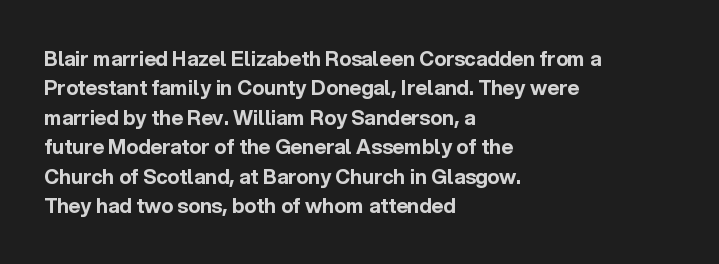
The image shows 20 px bold type, upright; set left-aligned, normal line spacing (1.47x), normal letter spacing, not underlined.
